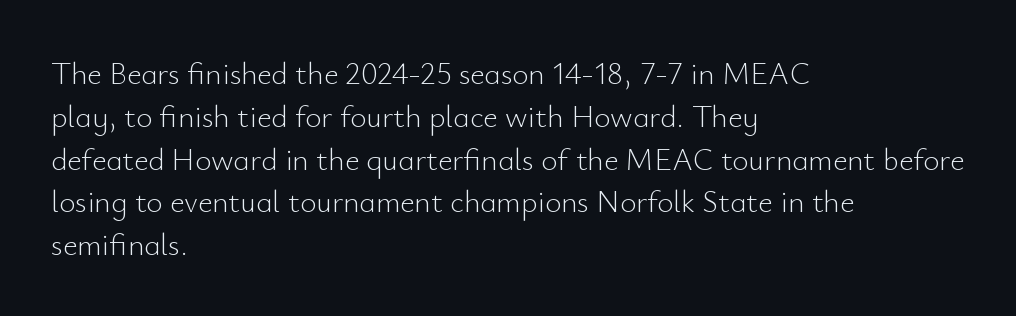
{"serif": "no", "italic": "no", "bold": "no", "weight": "light", "width": "normal", "stroke_contrast": "low", "x_height": "small", "monospaced": "no", "underline": "no", "align": "left", "line_spacing": "normal", "line_spacing_ratio": 1.38, "letter_spacing": "normal", "letter_spacing_em": 0.0, "glyph_px": 31}
